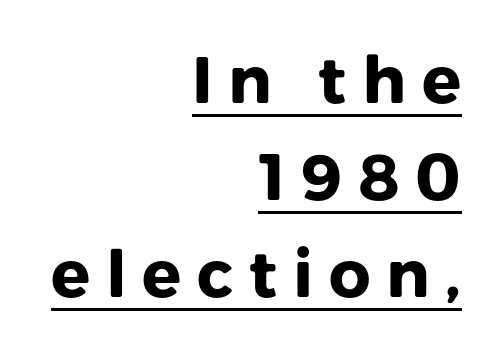
This sample has the flowing, uneven cadence of proportional lettering. I'd call this a sans setting — the letters go barefoot. The rendering uses the underline text-decoration. Someone cranked the tracking dial way up on this one. These lines stack with their right ends in a neat column. The rendering uses a moderate line-height, typical for paragraphs.
